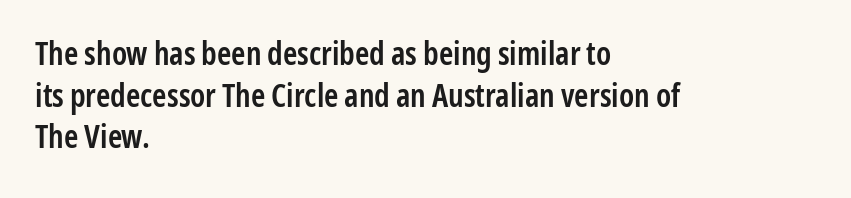
{"serif": "no", "italic": "no", "bold": "semi", "weight": "semibold", "width": "condensed", "stroke_contrast": "low", "x_height": "medium", "monospaced": "no", "underline": "no", "align": "left", "line_spacing": "normal", "line_spacing_ratio": 1.3, "letter_spacing": "normal", "letter_spacing_em": 0.0, "glyph_px": 32}
